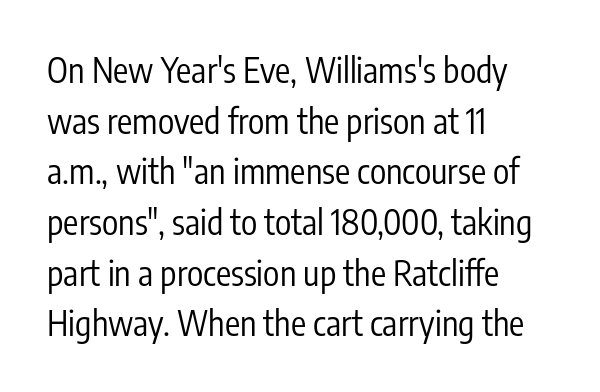
Does the leading feel generous? No, just average. No word sits above an underline. No feet cap the strokes, marking this as sans-serif type. The text block is weighted toward the left margin, trailing off unevenly rightward.
